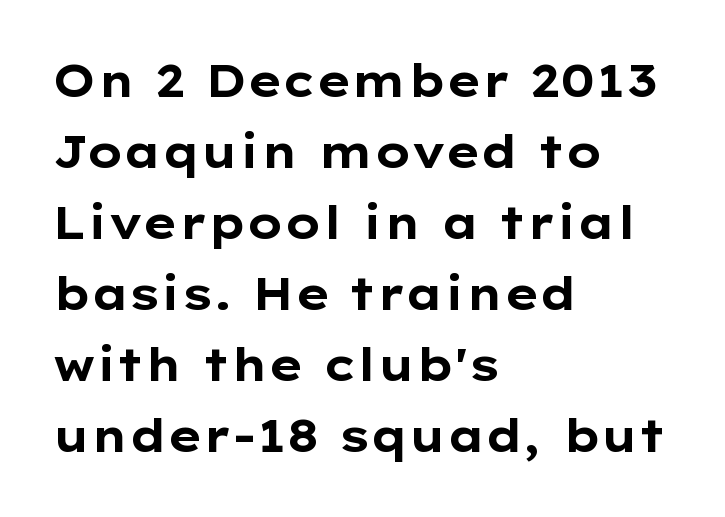
Q: Is the text bold? A: Yes.
Q: Is the text italic (slanted)? A: No, it is upright.
Q: Is the typeface a serif or a sans-serif typeface? A: Sans-serif.
Q: Is the text underlined? A: No.
Q: How is the paragraph aligned? A: Left-aligned.
Q: Is the spacing between letters normal or unusually wide? A: Normal.
Q: Is the spacing between lines tight, normal or loose? A: Normal.
Q: Width (condensed, normal, or wide)? A: Wide.
Q: Stroke contrast? A: Low.
Q: x-height? A: Medium.
Q: Monospaced? A: No.
